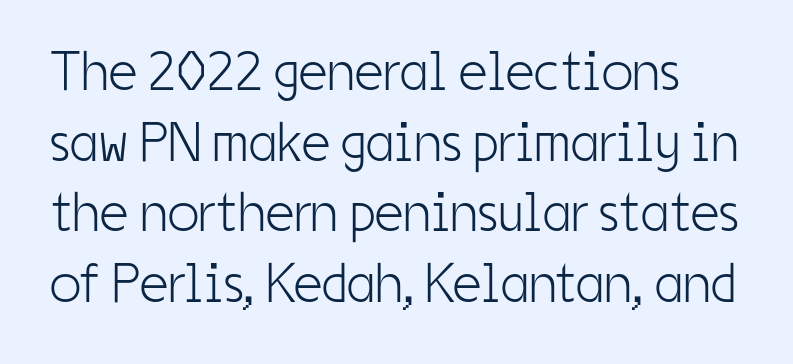
Q: Is the text bold? A: No.
Q: Is the text italic (slanted)? A: No, it is upright.
Q: Is the typeface a serif or a sans-serif typeface? A: Sans-serif.
Q: Is the text underlined? A: No.
Q: Is the spacing between letters normal or unusually wide? A: Normal.
Q: Is the spacing between lines tight, normal or loose? A: Normal.
Q: Width (condensed, normal, or wide)? A: Condensed.
Q: Stroke contrast? A: Low.
Q: x-height? A: Medium.
Q: Monospaced? A: No.
